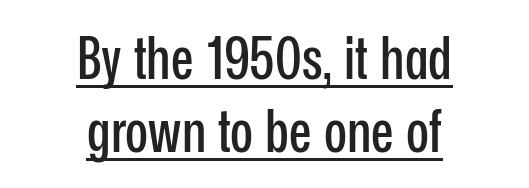
The image shows 60 px condensed sans-serif type, upright; set centered, line spacing 1.21x, normal letter spacing, underlined; low stroke contrast and a medium x-height.
